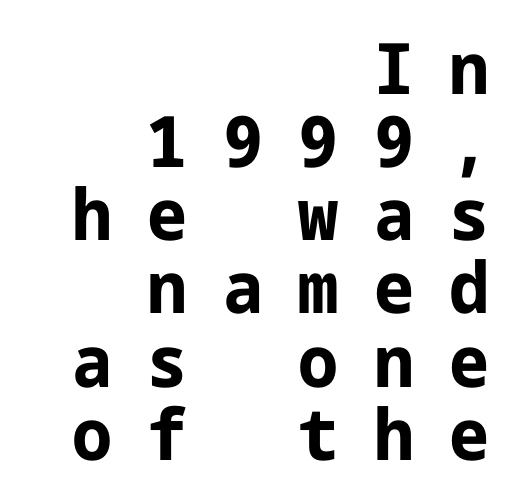
Rule under the text: the space is simply empty. Nope, no serifs anywhere on these letters. Caption: multi-line text, flush right, ragged left. Weight: bold.
